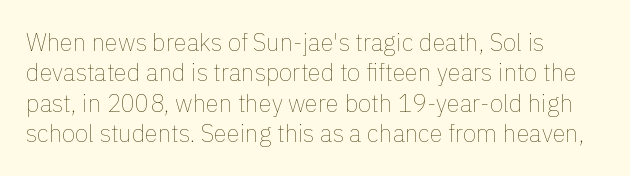
The type sits square on the baseline with zero lean. Only glyphs here, with clear space below each row. This sample is left-justified, so line endings fall wherever the words run out. Nothing unusual about the tracking: characters are spaced as the font intends. No extra ink here — the face is not bold.
